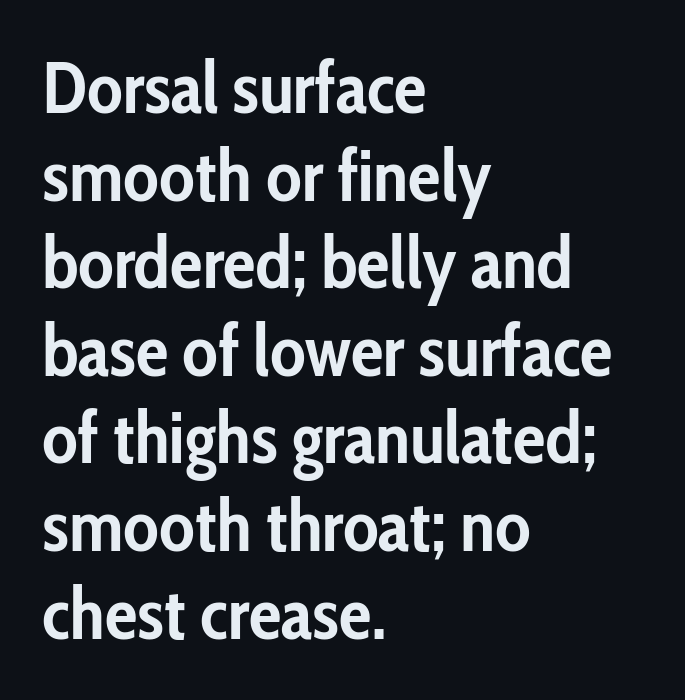
Q: Is the text bold? A: Yes.
Q: Is the text italic (slanted)? A: No, it is upright.
Q: Is the typeface a serif or a sans-serif typeface? A: Sans-serif.
Q: Is the text underlined? A: No.
Q: How is the paragraph aligned? A: Left-aligned.
Q: Is the spacing between letters normal or unusually wide? A: Normal.
Q: Width (condensed, normal, or wide)? A: Condensed.
Q: Stroke contrast? A: Low.
Q: x-height? A: Medium.
Q: Monospaced? A: No.
